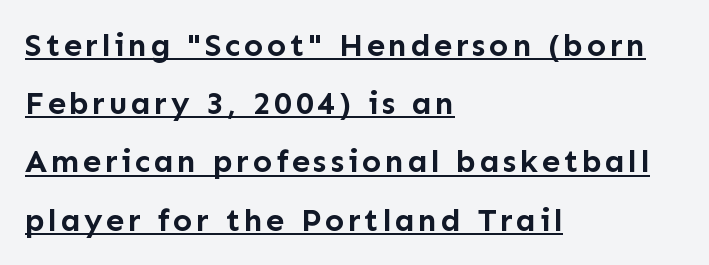
Q: Is the text bold? A: Yes.
Q: Is the text italic (slanted)? A: No, it is upright.
Q: Is the typeface a serif or a sans-serif typeface? A: Sans-serif.
Q: Is the text underlined? A: Yes.
Q: How is the paragraph aligned? A: Left-aligned.
Q: Width (condensed, normal, or wide)? A: Normal.
Q: Stroke contrast? A: Low.
Q: x-height? A: Medium.
Q: Monospaced? A: No.
